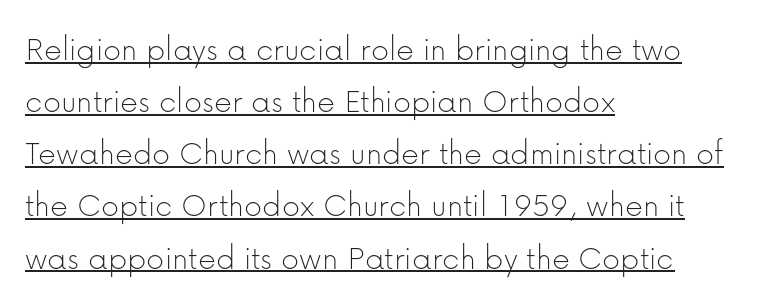
Q: Is the text bold? A: No.
Q: Is the text italic (slanted)? A: No, it is upright.
Q: Is the typeface a serif or a sans-serif typeface? A: Sans-serif.
Q: Is the text underlined? A: Yes.
Q: How is the paragraph aligned? A: Left-aligned.
Q: Is the spacing between letters normal or unusually wide? A: Normal.
Q: Is the spacing between lines tight, normal or loose? A: Normal.
Q: Width (condensed, normal, or wide)? A: Normal.
Q: Stroke contrast? A: Low.
Q: x-height? A: Medium.
Q: Monospaced? A: No.
